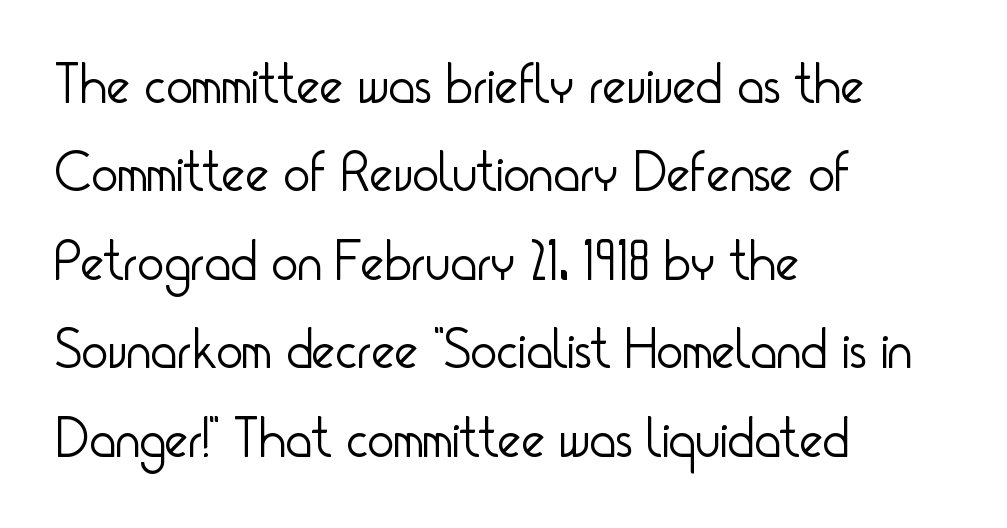
{"serif": "no", "italic": "no", "bold": "no", "weight": "light", "width": "condensed", "stroke_contrast": "low", "x_height": "small", "monospaced": "no", "underline": "no", "align": "left", "line_spacing": "normal", "line_spacing_ratio": 1.58, "letter_spacing": "normal", "letter_spacing_em": 0.0, "glyph_px": 56}
